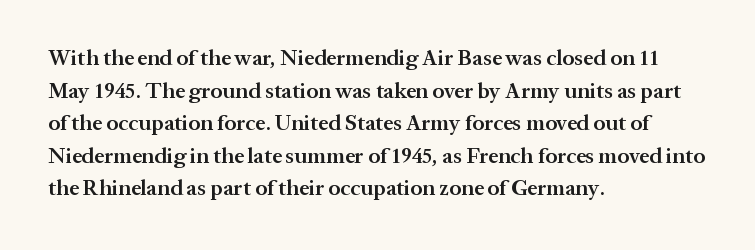
Short and long lines alike share a common starting point at left. Quick note: not italic, upright. In terms of leading, this rendering sits right in the middle. The gap between lines stays unmarked.
